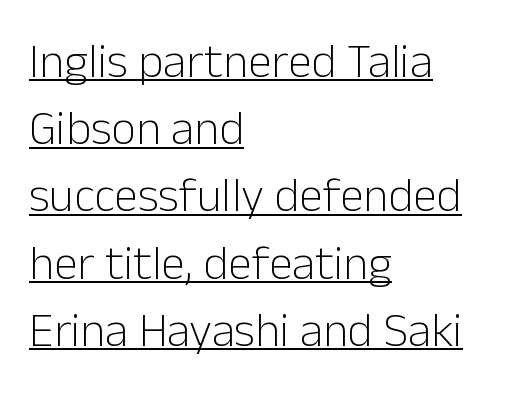
Reading down the column, the eye jumps a familiar distance to each next line. Here the glyphs are tracked normally, forming tight word shapes. Note the varied advance widths — an 'i' is clearly narrower than an 'm'. Every stem runs plumb, perpendicular to the baseline. Check the space under the baseline: a stroke is drawn there.
